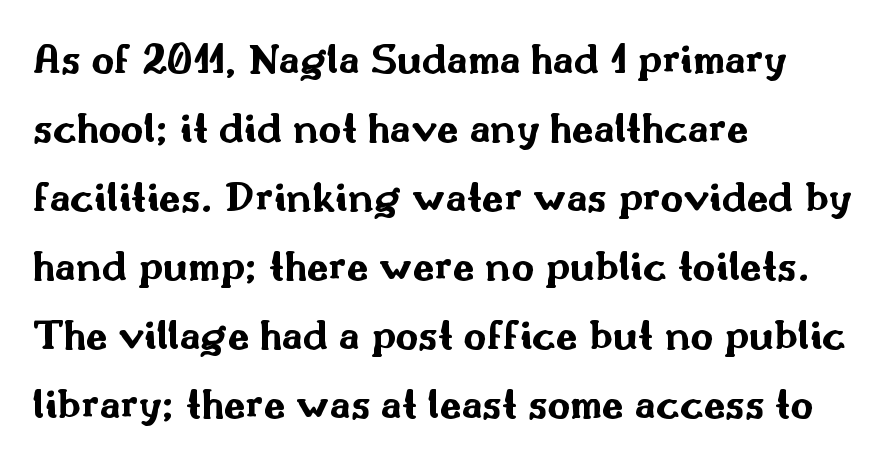
{"serif": "no", "italic": "no", "bold": "yes", "weight": "bold", "width": "wide", "stroke_contrast": "medium", "x_height": "small", "monospaced": "no", "underline": "no", "align": "left", "line_spacing": "normal", "line_spacing_ratio": 1.57, "letter_spacing": "normal", "letter_spacing_em": 0.0, "glyph_px": 44}
